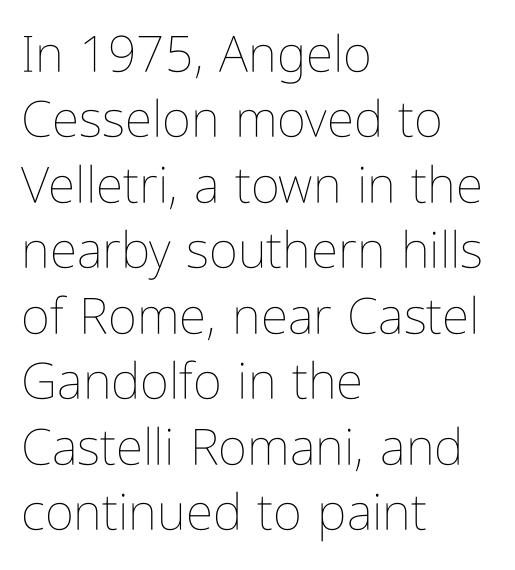
{"italic": "no", "bold": "no", "weight": "thin", "width": "condensed", "stroke_contrast": "low", "x_height": "medium", "monospaced": "no", "underline": "no", "align": "left", "line_spacing": "normal", "line_spacing_ratio": 1.31, "letter_spacing": "normal", "letter_spacing_em": 0.0, "glyph_px": 50}
